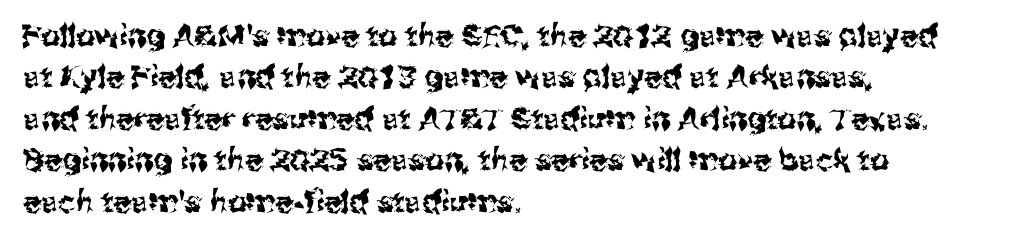
The axis of the letterforms is exactly vertical. If you drew a ruler down the left edge, every line would touch it. Letters rest on an invisible, unmarked baseline. Here the designer chose a conventional face with non-uniform glyph widths. Compared with typical paragraphs, the rows here are spaced about the same. Spacing between characters is what you'd get straight out of the box.
